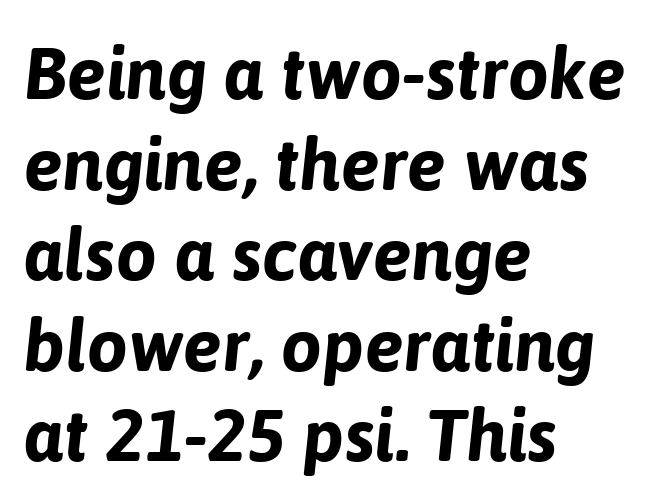
The image shows 73 px bold type, italic (leaning right); set left-aligned, line spacing 1.24x, normal letter spacing, not underlined; low stroke contrast and a medium x-height.
